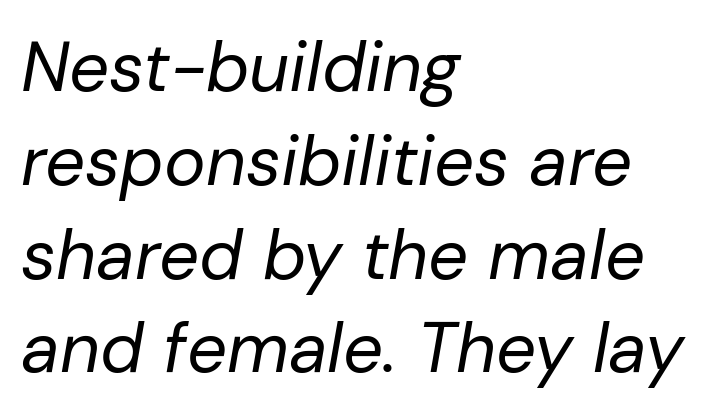
Baseline-to-baseline distance is the conventional proportion of letter height. Characters are canted at an angle relative to the baseline's perpendicular. No heavy texture on the line: the type isn't bold. The area under the type is left untouched. Note the varied advance widths — an 'i' is clearly narrower than an 'm'. Reading down the block, your eye returns to a fixed left position each line.
